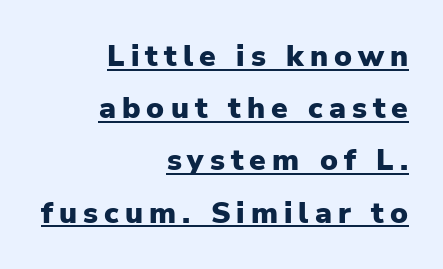
Q: Is the text bold? A: Yes.
Q: Is the text italic (slanted)? A: No, it is upright.
Q: Is the typeface a serif or a sans-serif typeface? A: Sans-serif.
Q: Is the text underlined? A: Yes.
Q: How is the paragraph aligned? A: Right-aligned.
Q: Is the spacing between letters normal or unusually wide? A: Unusually wide.
Q: Width (condensed, normal, or wide)? A: Normal.
Q: Stroke contrast? A: Low.
Q: x-height? A: Medium.
Q: Monospaced? A: No.
